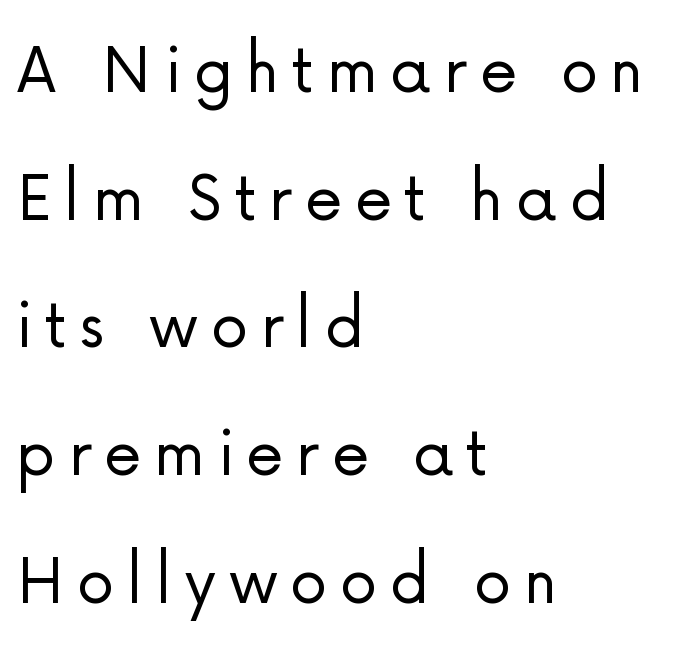
The font sits on the lighter half of the weight spectrum, regular included. Which margin do the lines hug? The left one — the right edge is uneven. Do the characters align in a grid? No, the font is proportional. Underline: absent.
